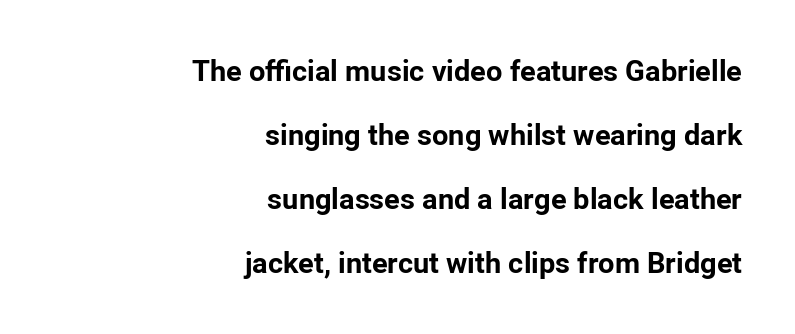
Q: Is the text bold? A: Yes.
Q: Is the text italic (slanted)? A: No, it is upright.
Q: Is the typeface a serif or a sans-serif typeface? A: Sans-serif.
Q: Is the text underlined? A: No.
Q: How is the paragraph aligned? A: Right-aligned.
Q: Is the spacing between letters normal or unusually wide? A: Normal.
Q: Is the spacing between lines tight, normal or loose? A: Loose.
Q: Width (condensed, normal, or wide)? A: Normal.
Q: Stroke contrast? A: Low.
Q: x-height? A: Medium.
Q: Monospaced? A: No.
